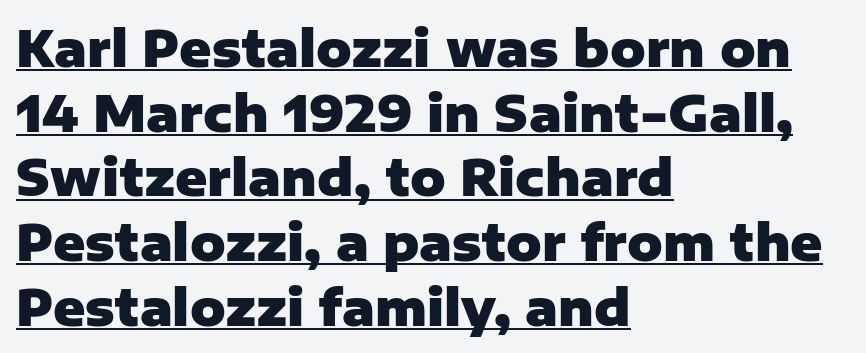
{"serif": "no", "italic": "no", "bold": "yes", "weight": "heavy", "width": "normal", "stroke_contrast": "low", "x_height": "medium", "monospaced": "no", "underline": "yes", "align": "left", "line_spacing": "normal", "line_spacing_ratio": 1.32, "letter_spacing": "normal", "letter_spacing_em": 0.0, "glyph_px": 49}
